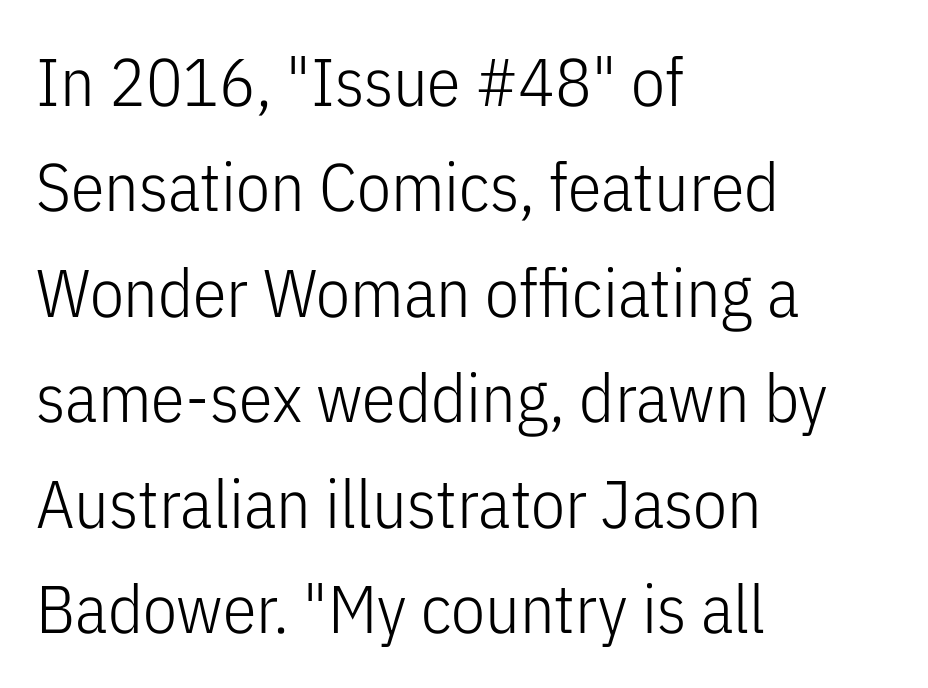
The image shows 68 px light, condensed sans-serif type, upright; set left-aligned, normal line spacing (1.55x), normal letter spacing, not underlined; low stroke contrast and a medium x-height.
